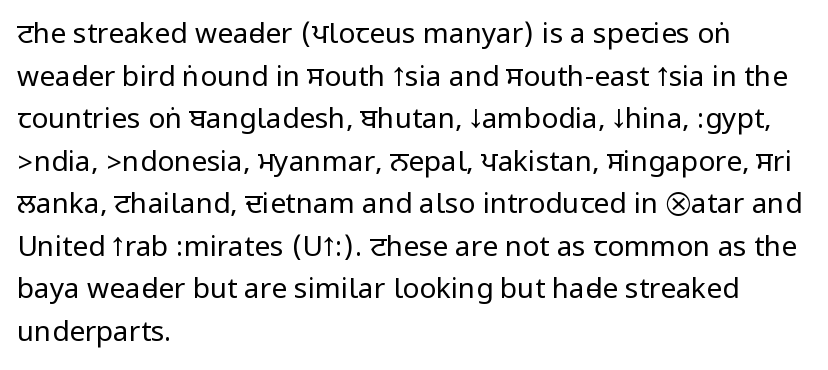
{"serif": "no", "italic": "no", "bold": "no", "weight": "regular", "width": "condensed", "stroke_contrast": "low", "underline": "no", "align": "left", "line_spacing": "normal", "line_spacing_ratio": 1.52, "letter_spacing": "normal", "letter_spacing_em": 0.0, "glyph_px": 28}
